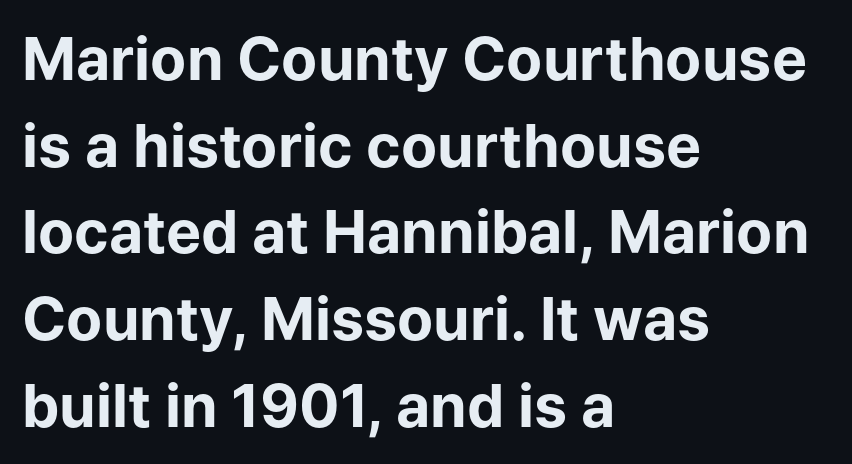
{"serif": "no", "italic": "no", "bold": "yes", "weight": "bold", "width": "normal", "stroke_contrast": "low", "x_height": "medium", "monospaced": "no", "underline": "no", "align": "left", "line_spacing": "normal", "line_spacing_ratio": 1.47, "letter_spacing": "normal", "letter_spacing_em": 0.0, "glyph_px": 59}
